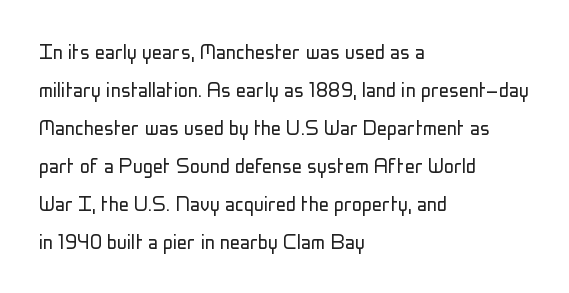
The font's upright variant was chosen for this text. The specimen omits any rule beneath the text block's lines. All the whitespace from short lines collects on the right. Tracking here is standard; glyphs follow each other at the usual distance.
